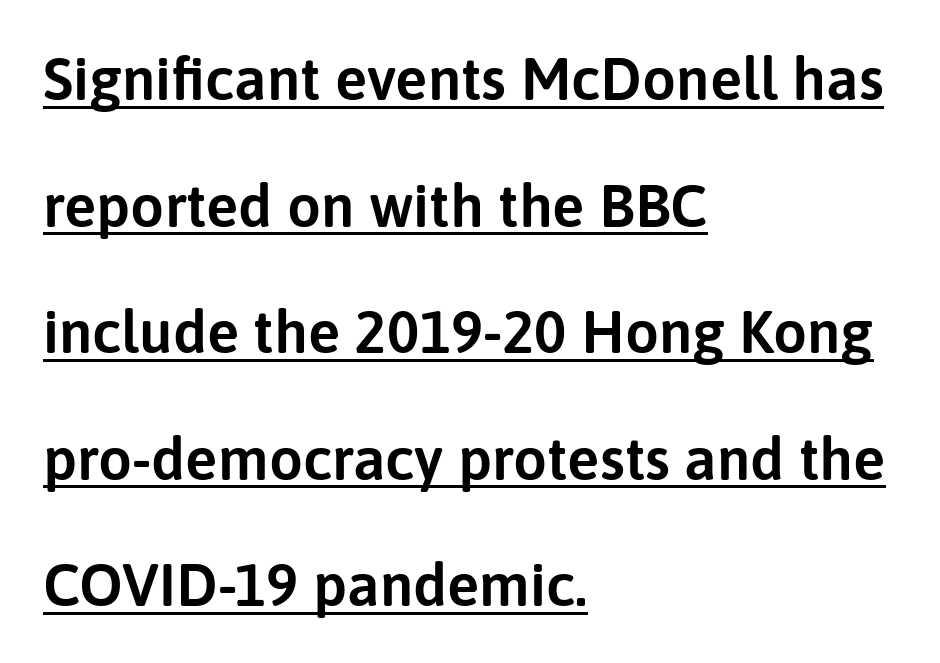
Q: Is the text italic (slanted)? A: No, it is upright.
Q: Is the typeface a serif or a sans-serif typeface? A: Sans-serif.
Q: Is the text underlined? A: Yes.
Q: How is the paragraph aligned? A: Left-aligned.
Q: Is the spacing between letters normal or unusually wide? A: Normal.
Q: Is the spacing between lines tight, normal or loose? A: Loose.
Q: Width (condensed, normal, or wide)? A: Normal.
Q: Stroke contrast? A: Low.
Q: x-height? A: Medium.
Q: Monospaced? A: No.
